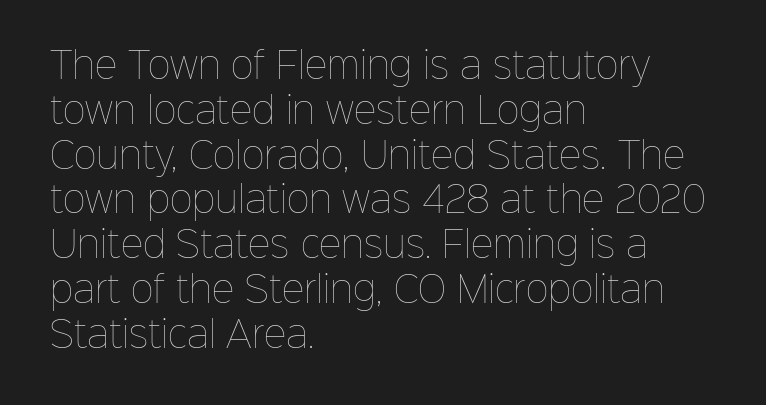
The image shows 35 px thin type, upright; set left-aligned, normal line spacing (1.28x), normal letter spacing, not underlined; low stroke contrast and a medium x-height.
